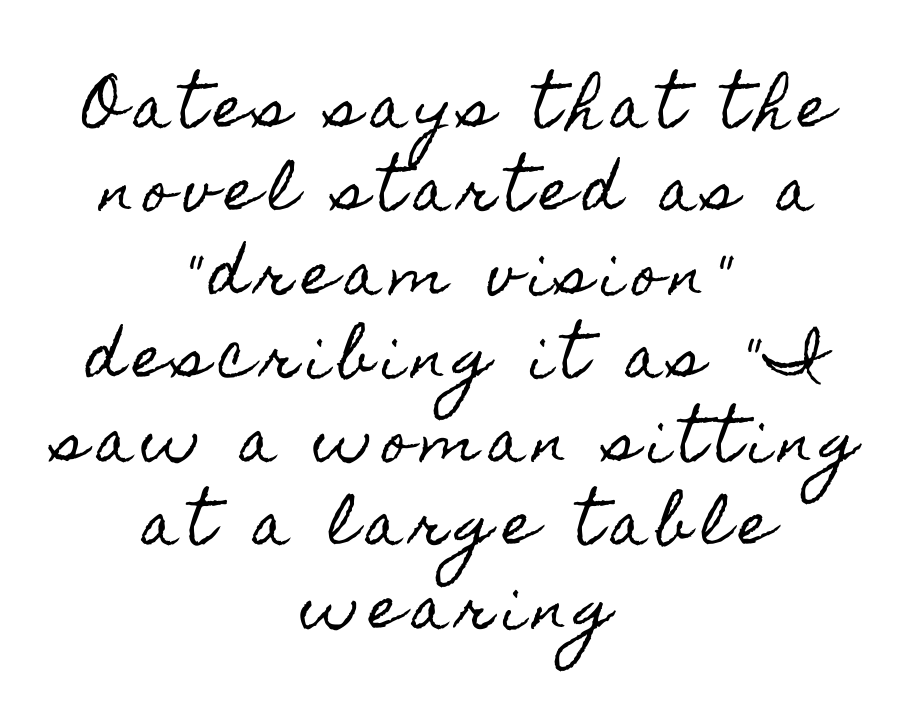
The passage is arranged like a title page — every line centered. These lines are rendered in a variable-pitch font. Reading down the column, the eye jumps a familiar distance to each next line.
